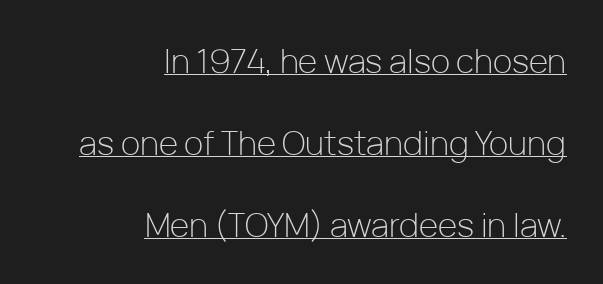
Q: Is the text bold? A: No.
Q: Is the text italic (slanted)? A: No, it is upright.
Q: Is the typeface a serif or a sans-serif typeface? A: Sans-serif.
Q: Is the text underlined? A: Yes.
Q: How is the paragraph aligned? A: Right-aligned.
Q: Is the spacing between letters normal or unusually wide? A: Normal.
Q: Is the spacing between lines tight, normal or loose? A: Loose.
Q: Width (condensed, normal, or wide)? A: Normal.
Q: Stroke contrast? A: Low.
Q: x-height? A: Medium.
Q: Monospaced? A: No.
